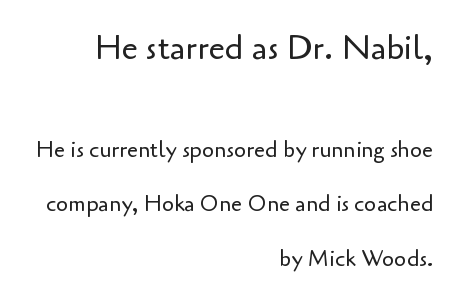
Varying glyph widths throughout — classic text-font behaviour. Is there any slant? The stems are plumb. Caption: multi-line text, flush right, ragged left. Vertically, the passage feels expansive, rows floating well apart. Observe the ordinary spacing: letters are neighbours, not strangers.
